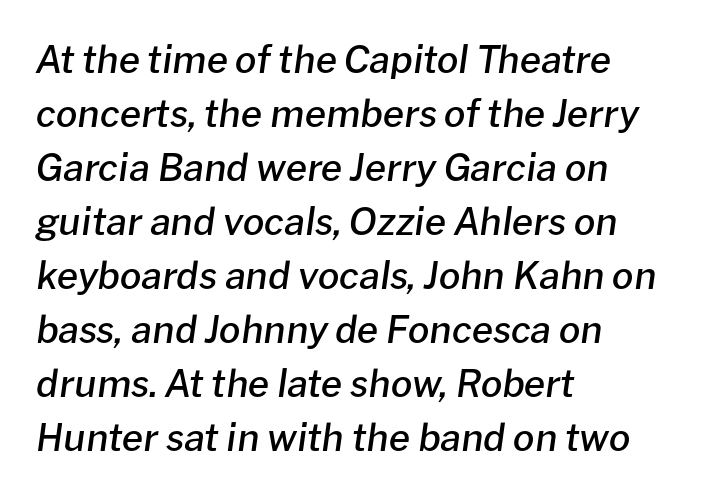
{"italic": "yes", "lean": "right", "slant_degrees": 8, "bold": "semi", "weight": "semibold", "width": "normal", "stroke_contrast": "low", "x_height": "medium", "monospaced": "no", "underline": "no", "align": "left", "line_spacing": "normal", "line_spacing_ratio": 1.42, "letter_spacing": "normal", "letter_spacing_em": 0.0, "glyph_px": 38}
